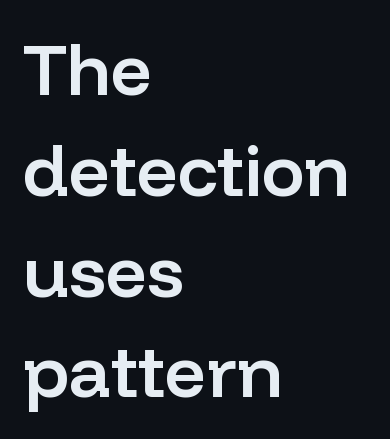
Q: Is the text bold? A: Semi-bold.
Q: Is the text italic (slanted)? A: No, it is upright.
Q: Is the typeface a serif or a sans-serif typeface? A: Sans-serif.
Q: Is the text underlined? A: No.
Q: How is the paragraph aligned? A: Left-aligned.
Q: Is the spacing between letters normal or unusually wide? A: Normal.
Q: Is the spacing between lines tight, normal or loose? A: Normal.
Q: Width (condensed, normal, or wide)? A: Normal.
Q: Stroke contrast? A: Low.
Q: x-height? A: Medium.
Q: Monospaced? A: No.
